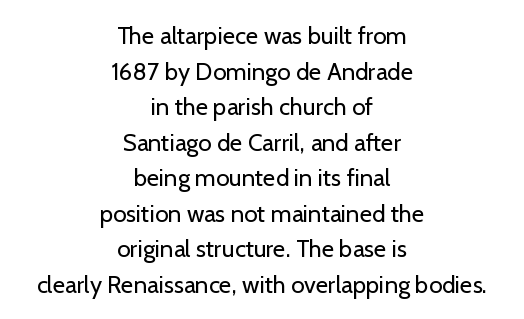
{"italic": "no", "bold": "no", "underline": "no", "align": "center", "line_spacing": "normal", "line_spacing_ratio": 1.48, "letter_spacing": "normal", "letter_spacing_em": 0.0, "glyph_px": 24}
